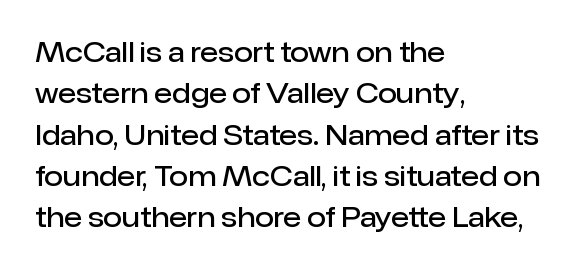
{"italic": "no", "bold": "semi", "underline": "no", "align": "left", "line_spacing": "normal", "line_spacing_ratio": 1.53, "letter_spacing": "normal", "letter_spacing_em": 0.0, "glyph_px": 27}
